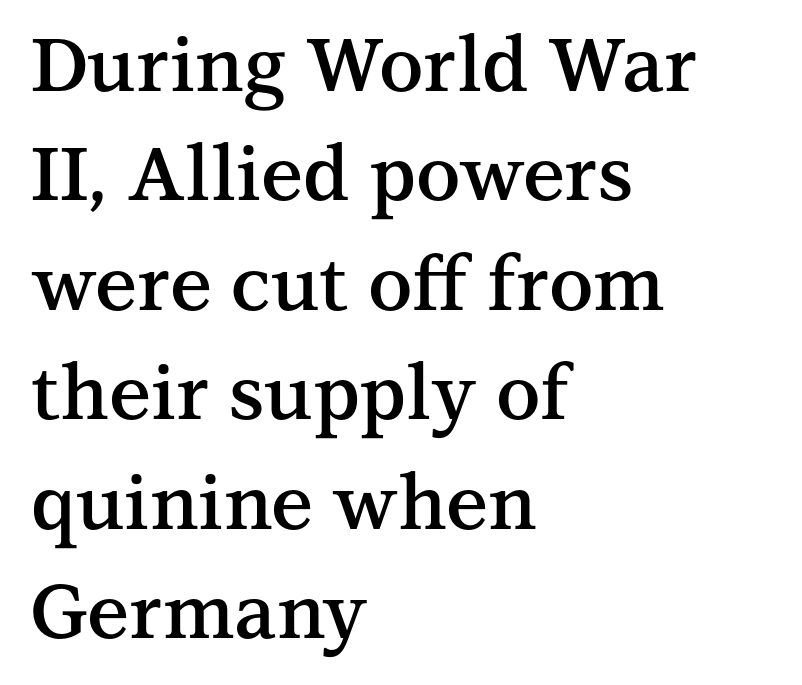
This sample has the flowing, uneven cadence of proportional lettering. Vertical strokes here are truly vertical. Examine the stroke ends and you'll spot serifs. Does extra space separate the letters? No, they use regular spacing. What weight is shown? A semibold, between regular and bold.
